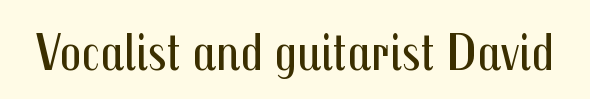
The image shows 54 px regular-weight, condensed sans-serif type, upright; set normal letter spacing, not underlined; medium stroke contrast and a medium x-height.
